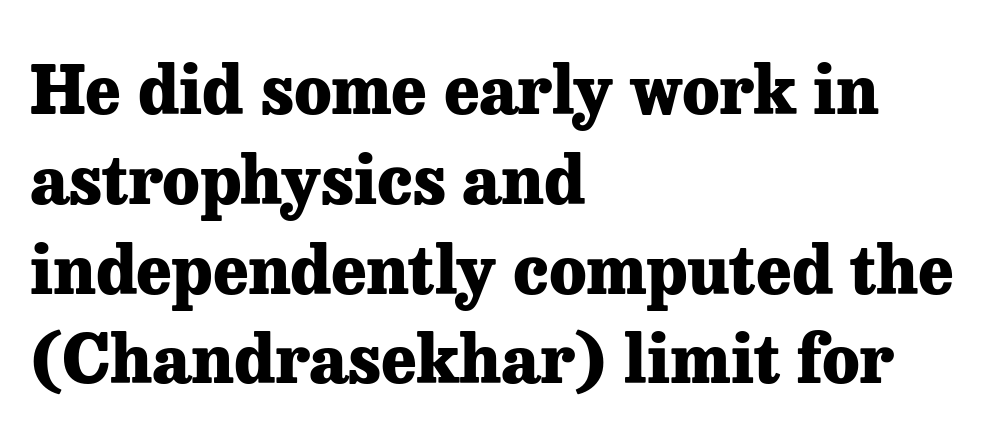
The passage shown is typed in a proportional face where columns would drift. In CSS terms this would be text-align: left. Interline gaps are of average width in this sample. A clean baseline with only descenders dipping below it. This sample uses an upright cut, with every glyph sitting square on the baseline.
